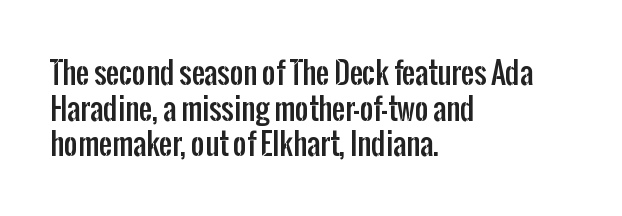
The passage shown is typeset with a sans-serif family. Observe the ordinary spacing: letters are neighbours, not strangers. Proportional: the letters do not fall into vertical columns. Italic: no, the glyphs are upright roman.
